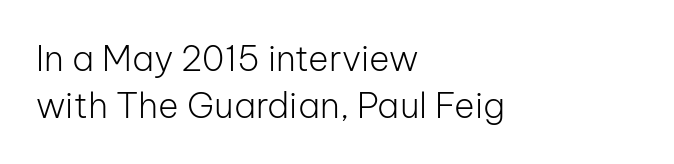
Q: Is the text bold? A: No.
Q: Is the text italic (slanted)? A: No, it is upright.
Q: Is the typeface a serif or a sans-serif typeface? A: Sans-serif.
Q: Is the text underlined? A: No.
Q: How is the paragraph aligned? A: Left-aligned.
Q: Is the spacing between letters normal or unusually wide? A: Normal.
Q: Is the spacing between lines tight, normal or loose? A: Normal.
Q: Width (condensed, normal, or wide)? A: Normal.
Q: Stroke contrast? A: Low.
Q: x-height? A: Medium.
Q: Monospaced? A: No.
